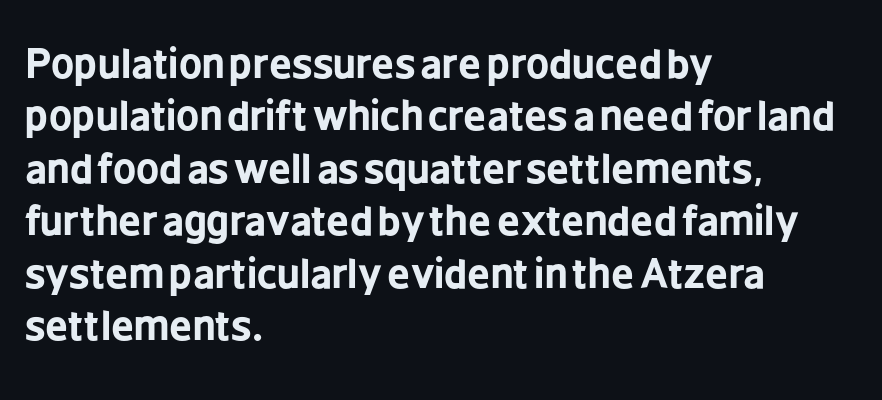
Q: Is the text bold? A: Yes.
Q: Is the text italic (slanted)? A: No, it is upright.
Q: Is the typeface a serif or a sans-serif typeface? A: Sans-serif.
Q: Is the text underlined? A: No.
Q: How is the paragraph aligned? A: Left-aligned.
Q: Is the spacing between letters normal or unusually wide? A: Normal.
Q: Is the spacing between lines tight, normal or loose? A: Normal.
Q: Width (condensed, normal, or wide)? A: Condensed.
Q: Stroke contrast? A: Low.
Q: x-height? A: Medium.
Q: Monospaced? A: No.
